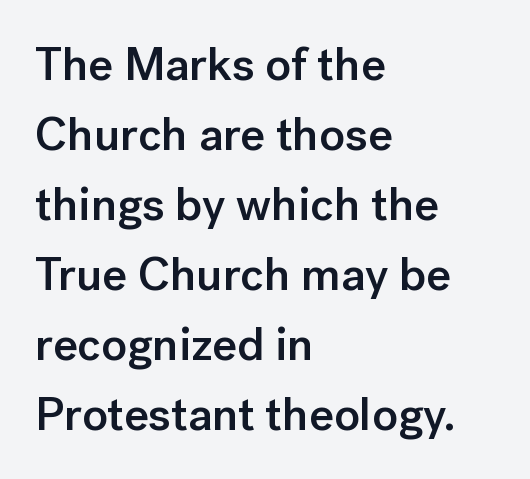
Q: Is the text bold? A: Semi-bold.
Q: Is the text italic (slanted)? A: No, it is upright.
Q: Is the typeface a serif or a sans-serif typeface? A: Sans-serif.
Q: Is the text underlined? A: No.
Q: How is the paragraph aligned? A: Left-aligned.
Q: Is the spacing between letters normal or unusually wide? A: Normal.
Q: Is the spacing between lines tight, normal or loose? A: Normal.
Q: Width (condensed, normal, or wide)? A: Normal.
Q: Stroke contrast? A: Low.
Q: x-height? A: Medium.
Q: Monospaced? A: No.
